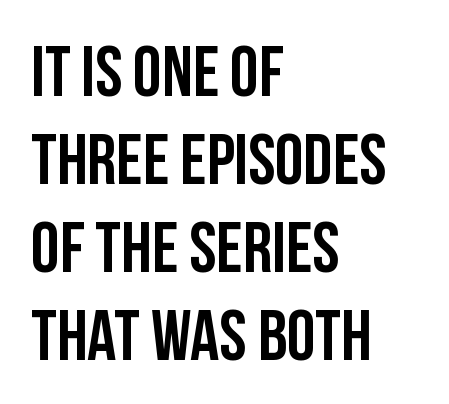
Q: Is the text italic (slanted)? A: No, it is upright.
Q: Is the typeface a serif or a sans-serif typeface? A: Sans-serif.
Q: Is the text underlined? A: No.
Q: How is the paragraph aligned? A: Left-aligned.
Q: Is the spacing between letters normal or unusually wide? A: Normal.
Q: Width (condensed, normal, or wide)? A: Condensed.
Q: Stroke contrast? A: Low.
Q: x-height? A: Large.
Q: Monospaced? A: No.
